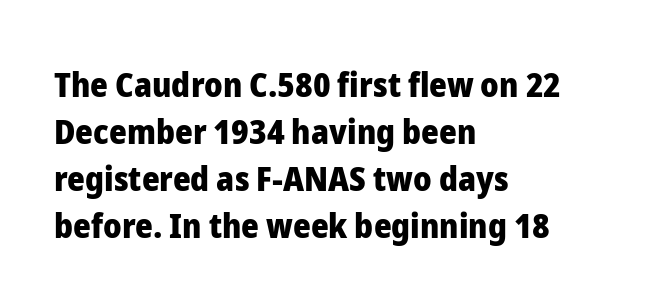
Heavy, bold letterforms. Nothing unusual about the tracking: characters are spaced as the font intends. The passage shown is typeset with a sans-serif family. This block has exactly the height ordinary leading produces. Horizontally, the lines are justified to the leading edge only. Unmarked baselines from the first word to the last.
